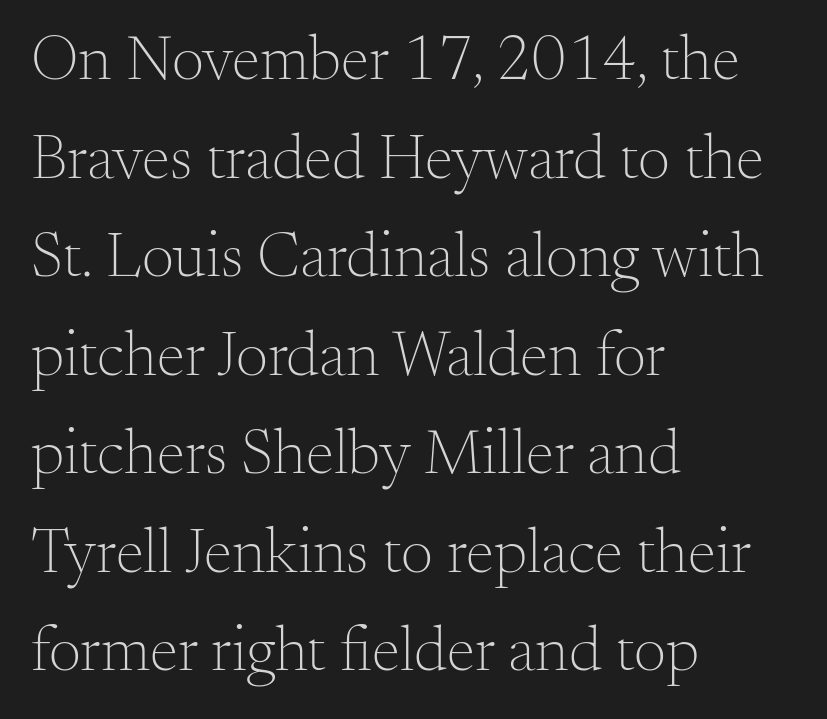
The image shows 64 px light serif type, upright; set left-aligned, normal line spacing (1.54x), normal letter spacing, not underlined; medium stroke contrast and a small x-height.
